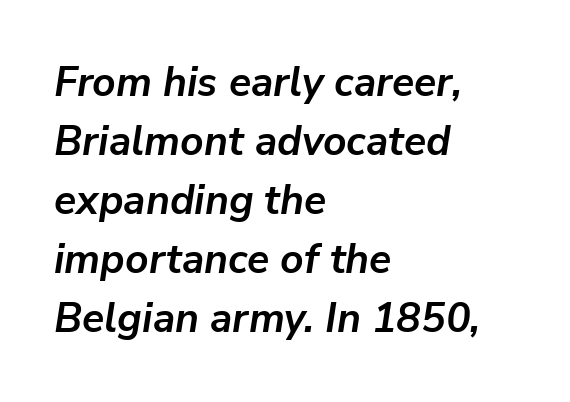
The image shows 41 px semibold type, italic (leaning right); set left-aligned, normal line spacing (1.44x), normal letter spacing, not underlined; low stroke contrast and a medium x-height.
